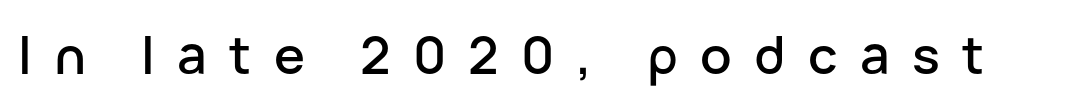
Character widths vary here, with narrow letters taking less room than wide ones. Only glyphs here, with clear space below each row. The passage shown is typeset with a sans-serif family. Does extra space separate the letters? Yes, quite a lot of it. Upright lettering throughout.
